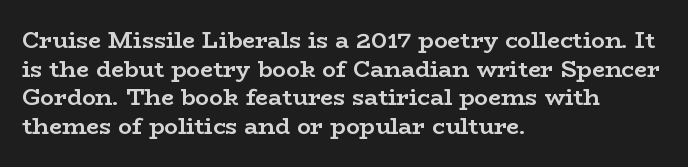
In CSS terms this would be text-align: left. On the weight axis this lands at bold, roughly 700. No word sits above an underline. Regarding leading, the lines here are spaced in the standard way. Quick note: not italic, upright. Glyph-to-glyph distance matches everyday printed text.
